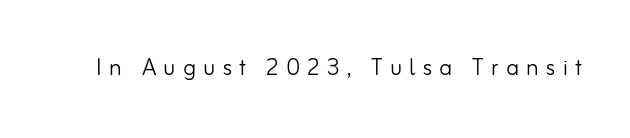
Q: Is the text bold? A: No.
Q: Is the text italic (slanted)? A: No, it is upright.
Q: Is the typeface a serif or a sans-serif typeface? A: Sans-serif.
Q: Is the text underlined? A: No.
Q: Is the spacing between letters normal or unusually wide? A: Unusually wide.
Q: Width (condensed, normal, or wide)? A: Normal.
Q: Stroke contrast? A: Low.
Q: x-height? A: Small.
Q: Monospaced? A: No.
